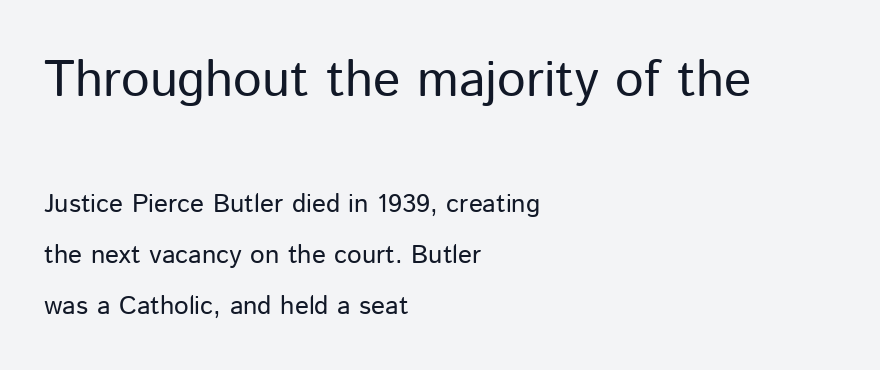
The image shows 51 px regular-weight sans-serif type, upright; set left-aligned, loose line spacing (1.96x), normal letter spacing, not underlined; the first (top) block is 1.96x larger; low stroke contrast and a medium x-height.
